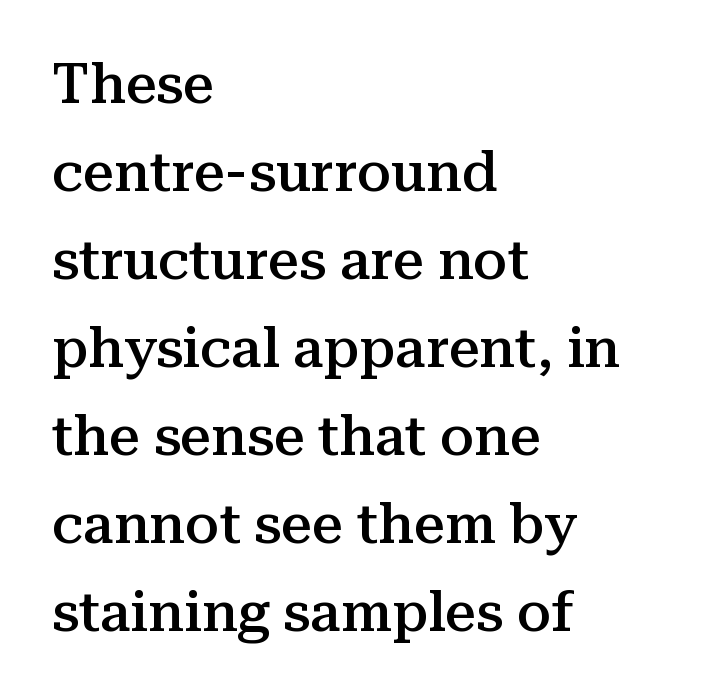
Q: Is the text bold? A: Semi-bold.
Q: Is the text italic (slanted)? A: No, it is upright.
Q: Is the typeface a serif or a sans-serif typeface? A: Serif.
Q: Is the text underlined? A: No.
Q: How is the paragraph aligned? A: Left-aligned.
Q: Is the spacing between letters normal or unusually wide? A: Normal.
Q: Is the spacing between lines tight, normal or loose? A: Normal.
Q: Width (condensed, normal, or wide)? A: Normal.
Q: Stroke contrast? A: Medium.
Q: x-height? A: Medium.
Q: Monospaced? A: No.
